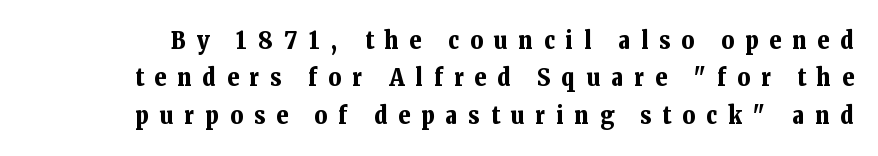
{"italic": "no", "bold": "yes", "underline": "no", "line_spacing": "normal", "line_spacing_ratio": 1.56, "letter_spacing": "wide", "letter_spacing_em": 0.47, "glyph_px": 24}
